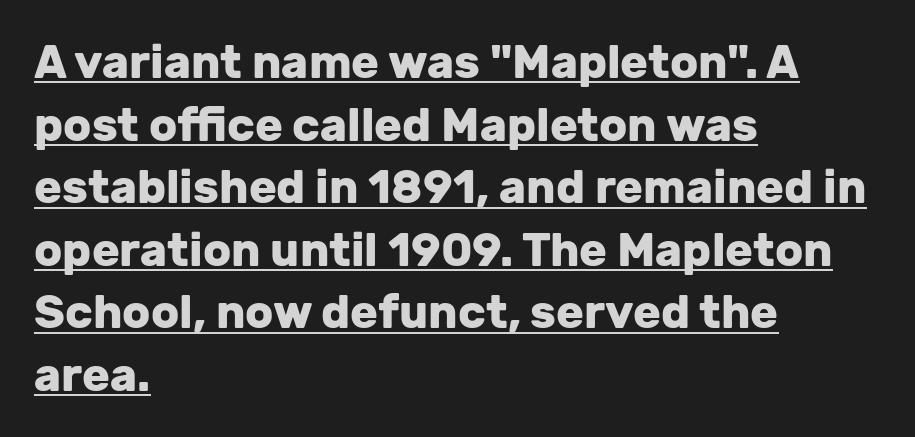
The image shows 46 px heavy sans-serif type, upright; set left-aligned, normal line spacing (1.36x), normal letter spacing, underlined; low stroke contrast and a medium x-height.
